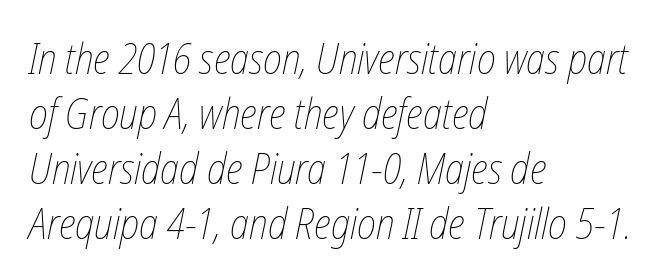
The image shows 42 px thin, condensed type; set left-aligned, normal line spacing (1.31x), normal letter spacing, not underlined; low stroke contrast and a medium x-height.
